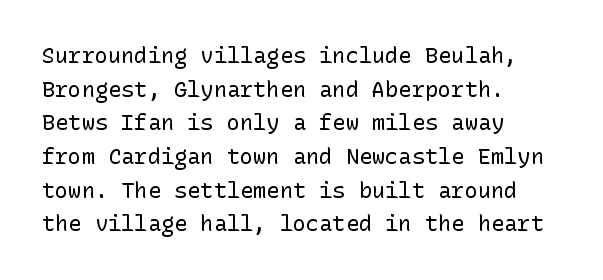
Q: Is the text bold? A: No.
Q: Is the text italic (slanted)? A: No, it is upright.
Q: Is the text underlined? A: No.
Q: How is the paragraph aligned? A: Left-aligned.
Q: Is the spacing between letters normal or unusually wide? A: Normal.
Q: Is the spacing between lines tight, normal or loose? A: Normal.
